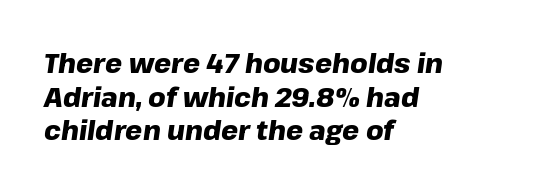
The image shows 27 px bold type, italic (leaning right); set left-aligned, normal line spacing (1.25x), normal letter spacing, not underlined.
